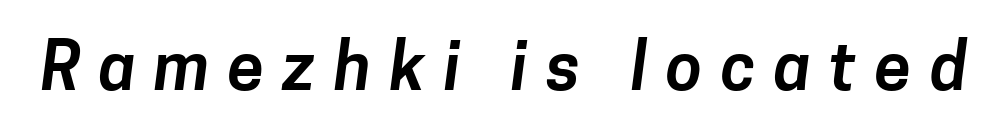
Q: Is the typeface a serif or a sans-serif typeface? A: Sans-serif.
Q: Is the text underlined? A: No.
Q: Is the spacing between letters normal or unusually wide? A: Unusually wide.
Q: Width (condensed, normal, or wide)? A: Normal.
Q: Stroke contrast? A: Low.
Q: x-height? A: Medium.
Q: Monospaced? A: No.
